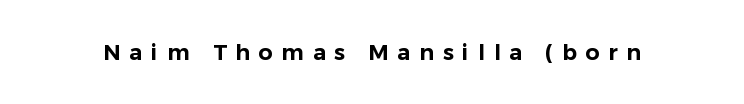
The image shows 22 px text type, upright; set unusually wide letter spacing (+0.4 em), not underlined.
